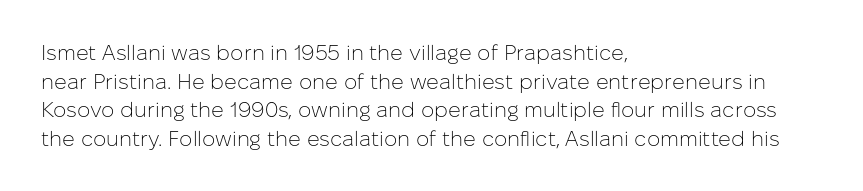
Q: Is the text bold? A: No.
Q: Is the text italic (slanted)? A: No, it is upright.
Q: Is the text underlined? A: No.
Q: How is the paragraph aligned? A: Left-aligned.
Q: Is the spacing between letters normal or unusually wide? A: Normal.
Q: Is the spacing between lines tight, normal or loose? A: Normal.
